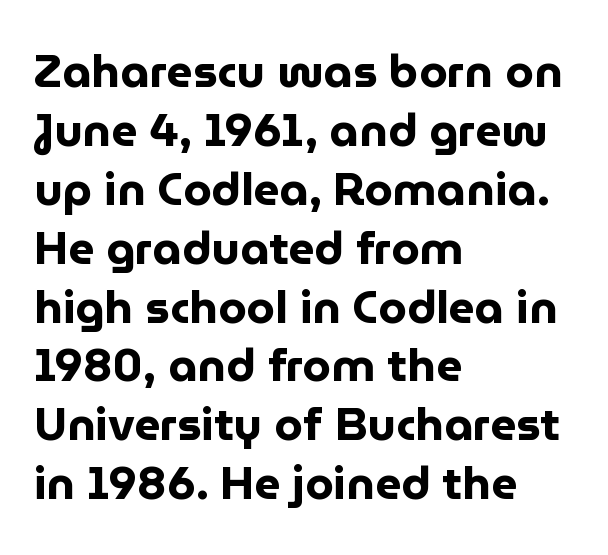
{"serif": "no", "italic": "no", "bold": "yes", "weight": "bold", "width": "normal", "stroke_contrast": "low", "x_height": "medium", "monospaced": "no", "underline": "no", "align": "left", "line_spacing": "normal", "line_spacing_ratio": 1.28, "letter_spacing": "normal", "letter_spacing_em": 0.0, "glyph_px": 46}
